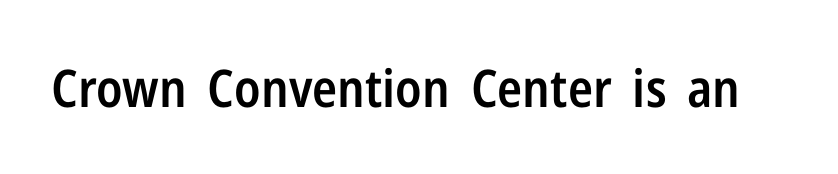
Stems and bowls a touch heavier than normal — semibold. Serif or sans? Sans — the stroke terminals are bare. The passage shown has conventional tracking throughout. If you drew a line through each stem, it would be perfectly vertical.
